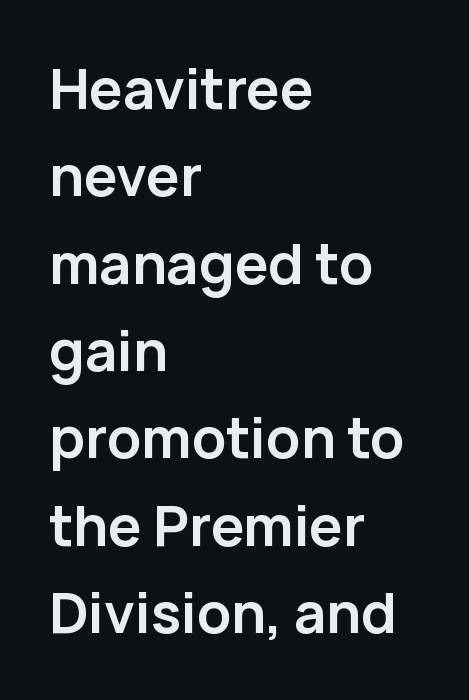
This rendering features lettering with no underline. This block has exactly the height ordinary leading produces. If you drew a line through each stem, it would be perfectly vertical. Here the designer chose a conventional face with non-uniform glyph widths. The rendering keeps characters at their native spacing. Heavy-handed strokes throughout: this text is bold.
